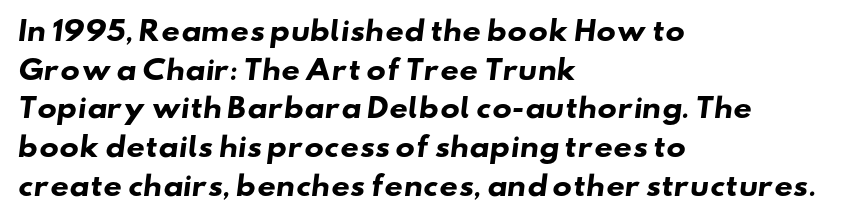
{"bold": "yes", "underline": "no", "align": "left", "line_spacing": "normal", "line_spacing_ratio": 1.49, "letter_spacing": "normal", "letter_spacing_em": 0.0, "glyph_px": 26}
